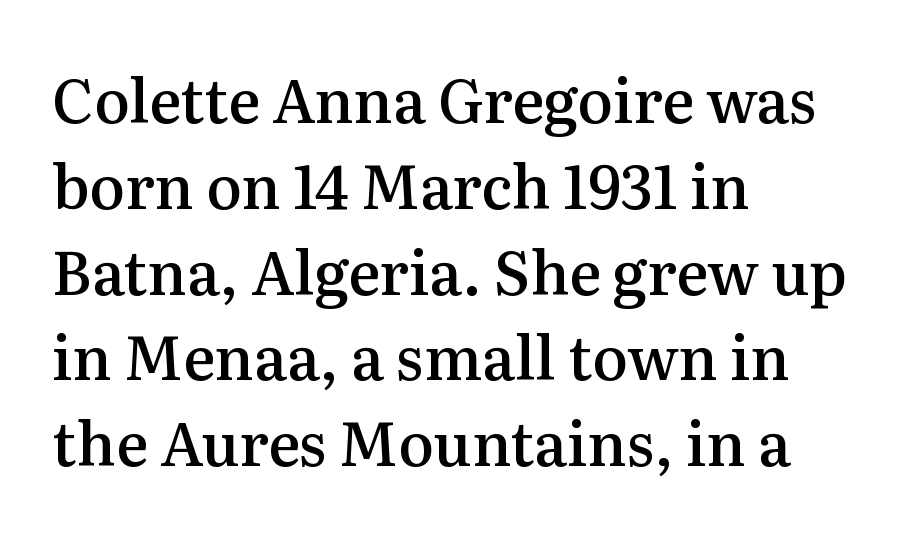
The letters sit at their default tracking, neither squeezed nor spread. The passage is arranged the way most books set body copy — flush left. Rows of type keep a routine distance in the vertical direction. Are there feet on the stems? There are — it's a serif. The passage shown is semibold, sitting just below true bold. Upright lettering throughout.
